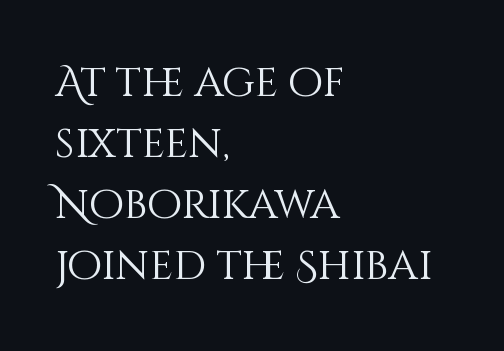
The image shows 41 px light type, upright; set left-aligned, normal line spacing (1.49x), normal letter spacing, not underlined; medium stroke contrast and a large x-height.
